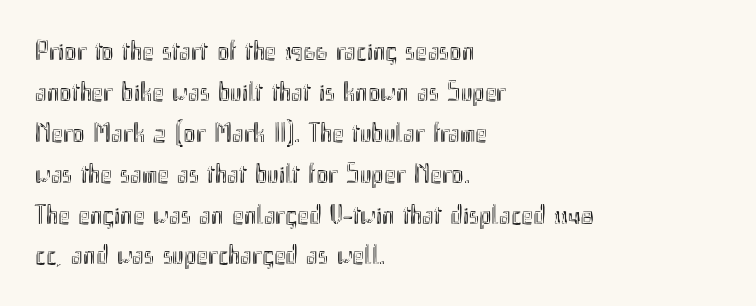
Q: Is the text italic (slanted)? A: No, it is upright.
Q: Is the text underlined? A: No.
Q: How is the paragraph aligned? A: Left-aligned.
Q: Is the spacing between letters normal or unusually wide? A: Normal.
Q: Is the spacing between lines tight, normal or loose? A: Normal.
Q: Width (condensed, normal, or wide)? A: Condensed.
Q: x-height? A: Small.
Q: Monospaced? A: No.
